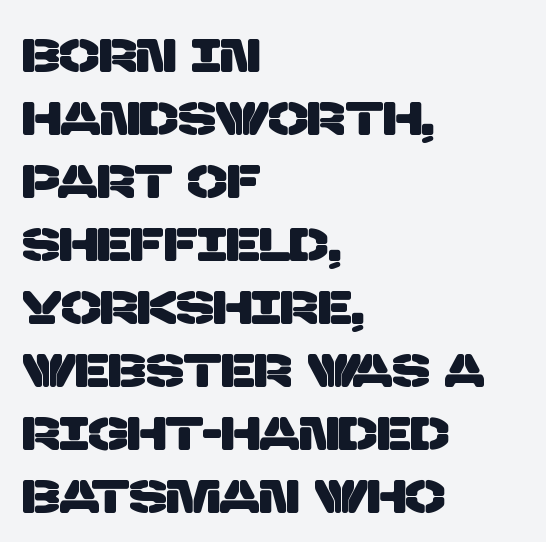
The image shows 47 px sans-serif type; set left-aligned, normal line spacing (1.34x), normal letter spacing, not underlined; low stroke contrast and a large x-height.
